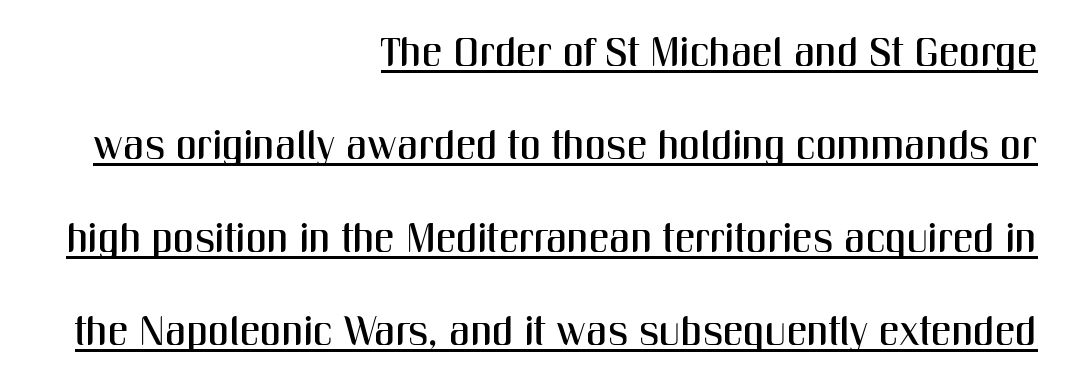
What decoration does the sample have? An underline. Characters remain perfectly vertical along every line. Spacing verdict: proportional, widths tailored to each character. Students, note that the glyphs here touch the page at normal intervals.
